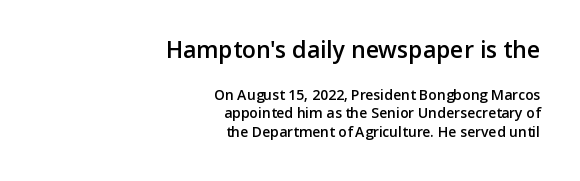
{"italic": "no", "bold": "semi", "underline": "no", "align": "right", "line_spacing": "normal", "line_spacing_ratio": 1.32, "letter_spacing": "normal", "letter_spacing_em": 0.0, "larger_block": "first", "size_ratio": 1.64, "glyph_px": 23}
